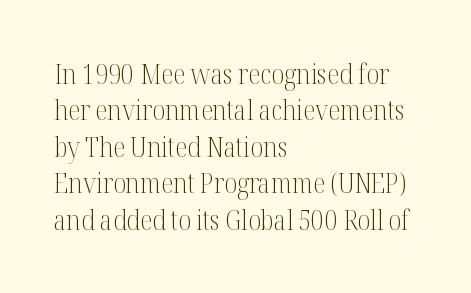
{"serif": "yes", "italic": "no", "bold": "no", "weight": "light", "width": "condensed", "stroke_contrast": "medium", "x_height": "medium", "monospaced": "no", "underline": "no", "align": "left", "line_spacing": "normal", "line_spacing_ratio": 1.3, "letter_spacing": "normal", "letter_spacing_em": 0.0, "glyph_px": 28}
